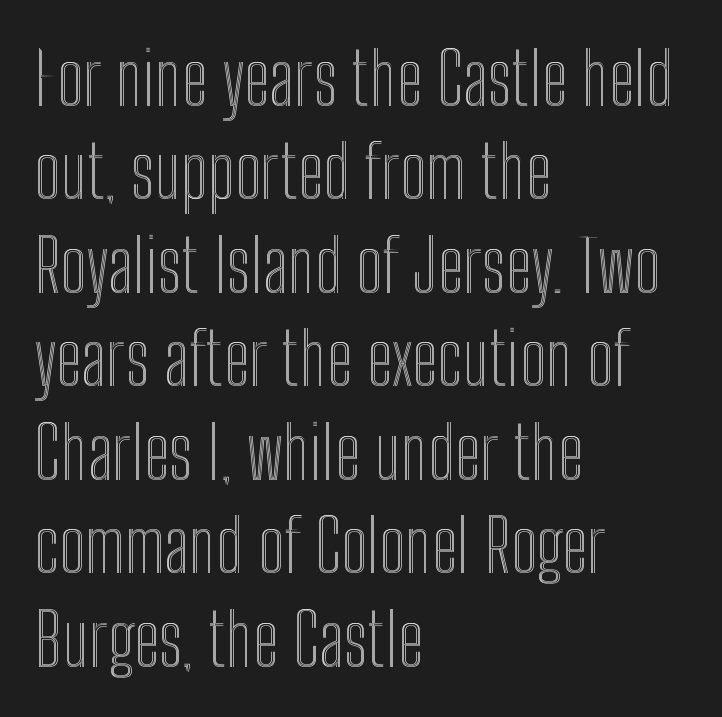
Think of a printed novel: that variable character pitch is what you see here. Nobody touched the tracking dial on this one. Quick note: not italic, upright. Horizontally, the lines are justified to the leading edge only. Summary of vertical rhythm: regular, with standard interline spacing.
